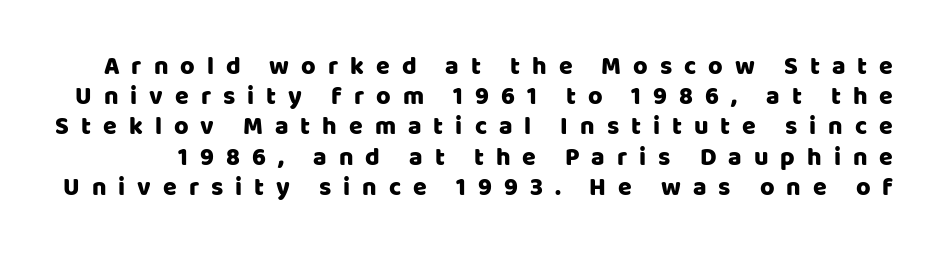
{"italic": "no", "underline": "no", "line_spacing_ratio": 1.21, "letter_spacing": "wide", "letter_spacing_em": 0.48, "glyph_px": 25}
